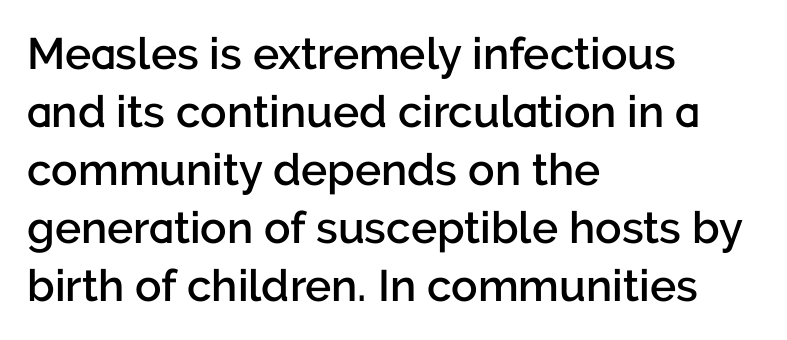
The image shows 44 px semibold sans-serif type, upright; set left-aligned, normal line spacing (1.32x), normal letter spacing, not underlined; low stroke contrast and a medium x-height.
